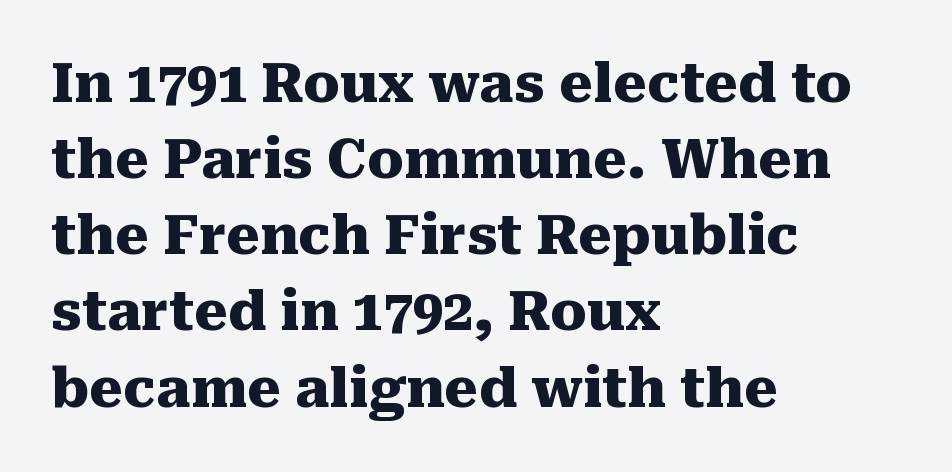
{"serif": "yes", "italic": "no", "bold": "yes", "weight": "heavy", "width": "normal", "stroke_contrast": "medium", "x_height": "medium", "monospaced": "no", "underline": "no", "align": "left", "line_spacing": "normal", "line_spacing_ratio": 1.41, "letter_spacing": "normal", "letter_spacing_em": 0.0, "glyph_px": 54}
